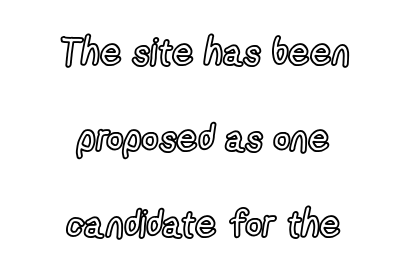
{"width": "condensed", "x_height": "medium", "monospaced": "no", "underline": "no", "align": "center", "line_spacing": "loose", "line_spacing_ratio": 2.32, "letter_spacing": "normal", "letter_spacing_em": 0.0, "glyph_px": 37}
